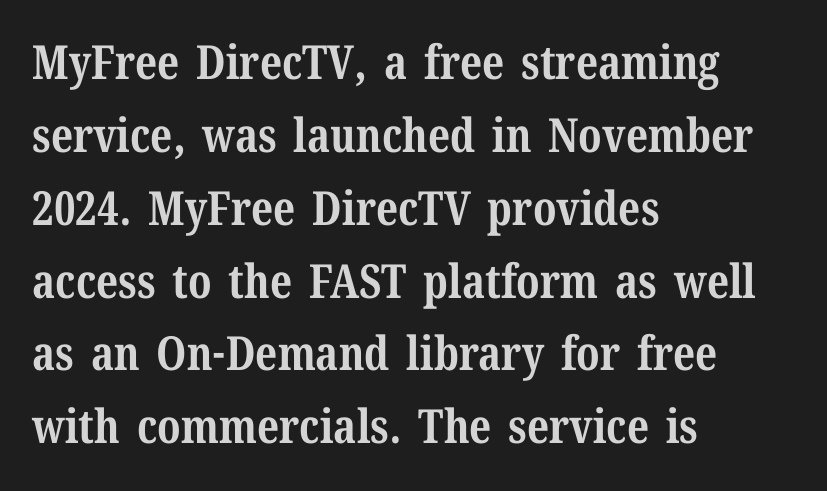
Q: Is the text bold? A: Yes.
Q: Is the text italic (slanted)? A: No, it is upright.
Q: Is the typeface a serif or a sans-serif typeface? A: Serif.
Q: Is the text underlined? A: No.
Q: How is the paragraph aligned? A: Left-aligned.
Q: Is the spacing between letters normal or unusually wide? A: Normal.
Q: Is the spacing between lines tight, normal or loose? A: Normal.
Q: Width (condensed, normal, or wide)? A: Normal.
Q: Stroke contrast? A: Medium.
Q: x-height? A: Medium.
Q: Monospaced? A: No.
